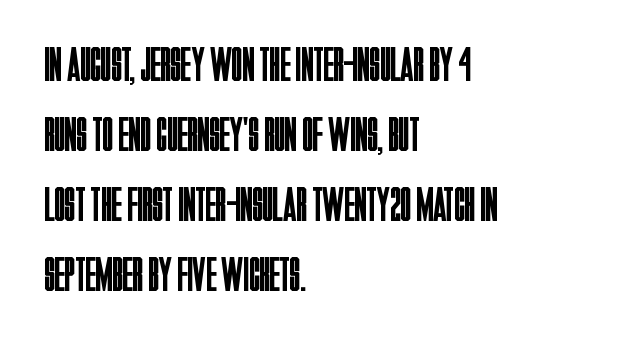
{"serif": "no", "italic": "no", "bold": "no", "weight": "regular", "width": "condensed", "stroke_contrast": "low", "x_height": "large", "monospaced": "no", "underline": "no", "align": "left", "line_spacing": "normal", "line_spacing_ratio": 1.43, "letter_spacing": "normal", "letter_spacing_em": 0.0, "glyph_px": 49}
